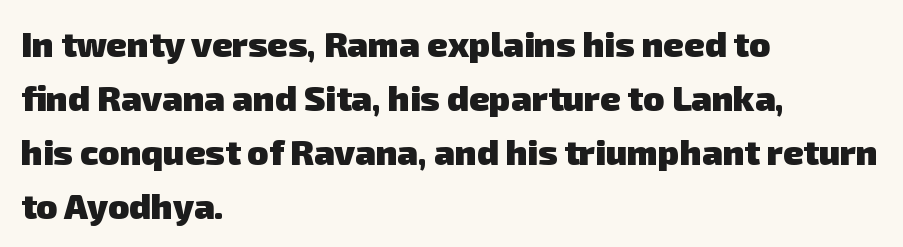
Q: Is the text bold? A: Yes.
Q: Is the typeface a serif or a sans-serif typeface? A: Sans-serif.
Q: Is the text underlined? A: No.
Q: How is the paragraph aligned? A: Left-aligned.
Q: Is the spacing between letters normal or unusually wide? A: Normal.
Q: Is the spacing between lines tight, normal or loose? A: Normal.
Q: Width (condensed, normal, or wide)? A: Normal.
Q: Stroke contrast? A: Low.
Q: x-height? A: Medium.
Q: Monospaced? A: No.
